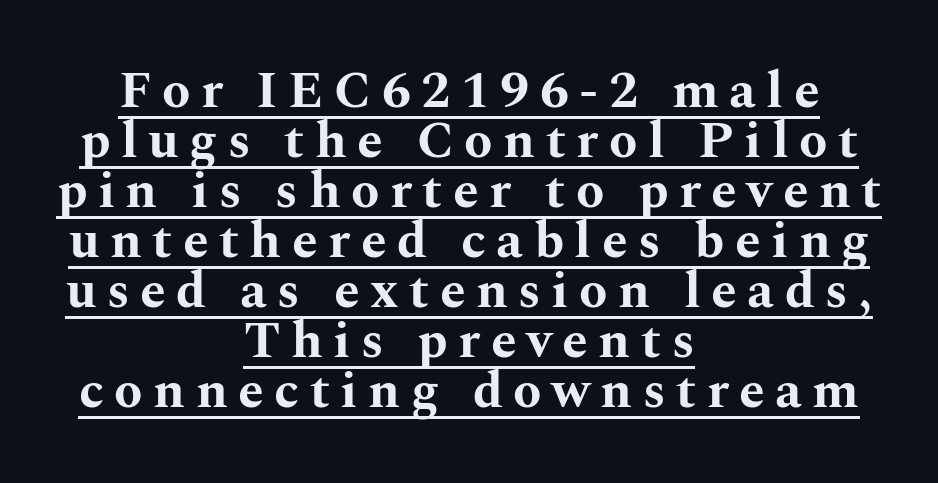
{"serif": "yes", "italic": "no", "bold": "yes", "weight": "bold", "width": "wide", "stroke_contrast": "medium", "x_height": "medium", "monospaced": "no", "underline": "yes", "align": "center", "line_spacing": "tight", "line_spacing_ratio": 0.96, "letter_spacing": "wide", "letter_spacing_em": 0.2, "glyph_px": 52}
